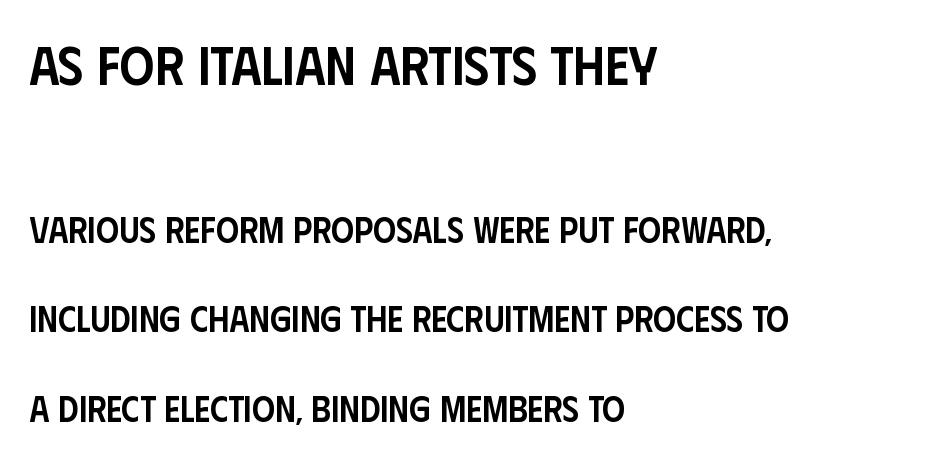
The earlier block is typeset at a bigger size than the later block. If you measured baseline to baseline, you'd find a long distance. Teacher's note: observe the even left margin — that is flush-left alignment. Standard letterfit; no display-style spreading of the glyphs.
